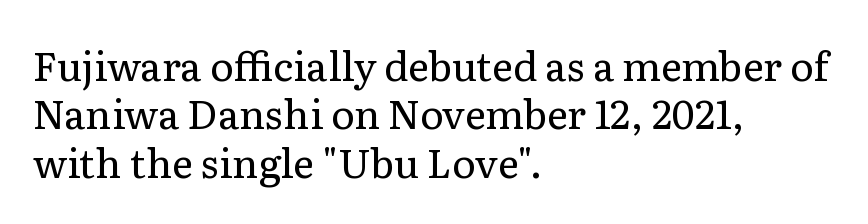
{"serif": "yes", "italic": "no", "bold": "no", "weight": "regular", "width": "normal", "stroke_contrast": "low", "x_height": "medium", "monospaced": "no", "underline": "no", "align": "left", "line_spacing_ratio": 1.21, "letter_spacing": "normal", "letter_spacing_em": 0.0, "glyph_px": 40}
